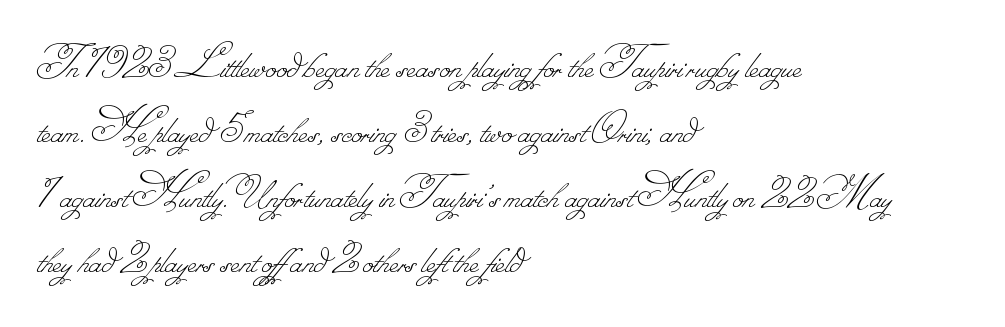
{"bold": "no", "weight": "thin", "width": "normal", "stroke_contrast": "low", "monospaced": "no", "underline": "no", "align": "left", "line_spacing": "normal", "line_spacing_ratio": 1.38, "letter_spacing": "normal", "letter_spacing_em": 0.0, "glyph_px": 47}
